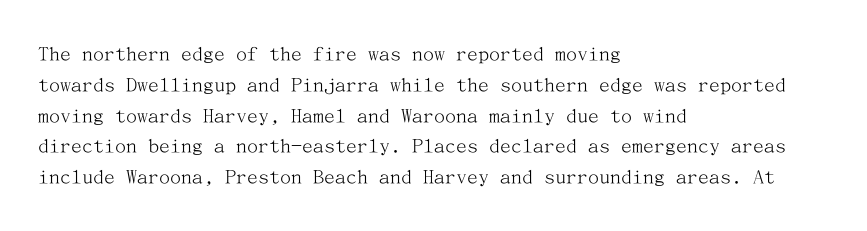
{"italic": "no", "bold": "no", "underline": "no", "align": "left", "line_spacing": "normal", "line_spacing_ratio": 1.4, "letter_spacing": "normal", "letter_spacing_em": 0.0, "glyph_px": 22}
